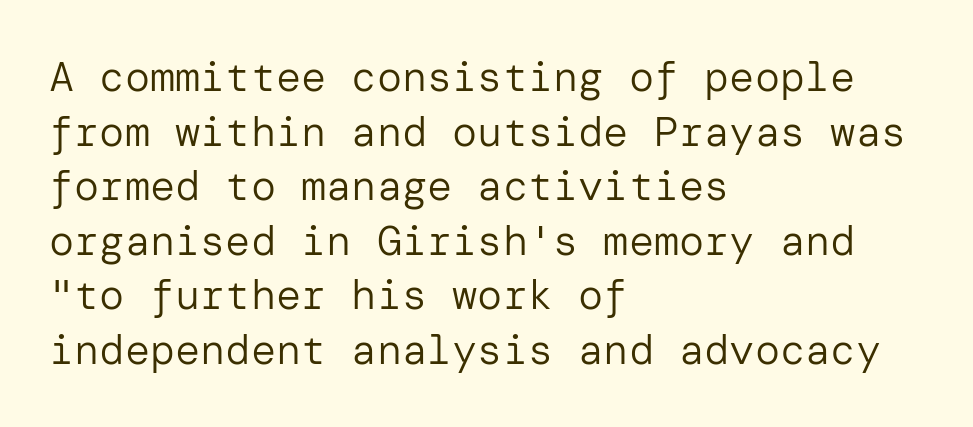
{"serif": "no", "italic": "no", "bold": "no", "weight": "regular", "width": "normal", "stroke_contrast": "low", "x_height": "medium", "underline": "no", "align": "left", "line_spacing": "normal", "line_spacing_ratio": 1.3, "letter_spacing": "normal", "letter_spacing_em": 0.0, "glyph_px": 42}
